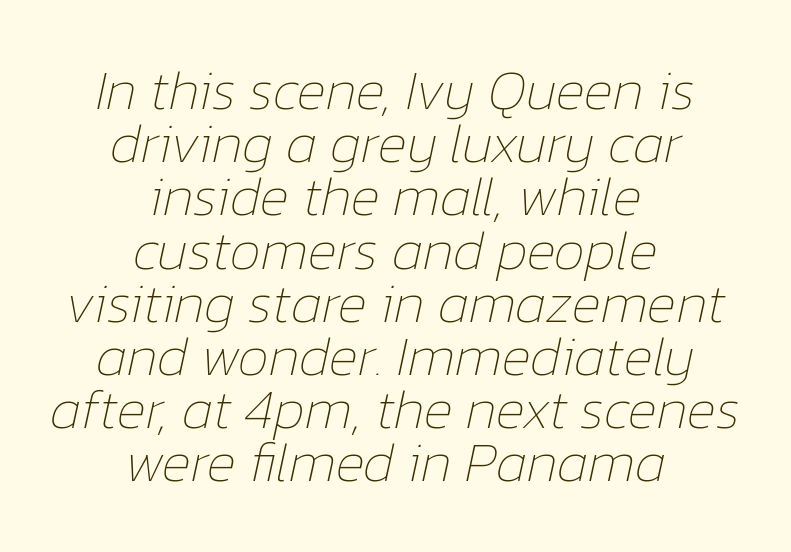
Students, observe: this is what under-led, compact text looks like. Note the varied advance widths — an 'i' is clearly narrower than an 'm'. There's an unmistakable incline to the writing here. Leftover space on each line is divided equally before and after the words.
